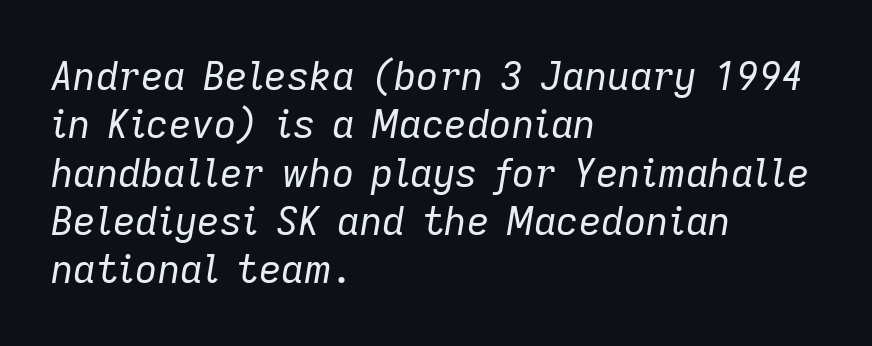
The image shows 39 px regular-weight type, italic (leaning right); set left-aligned, line spacing 1.24x, normal letter spacing, not underlined; low stroke contrast and a medium x-height.
